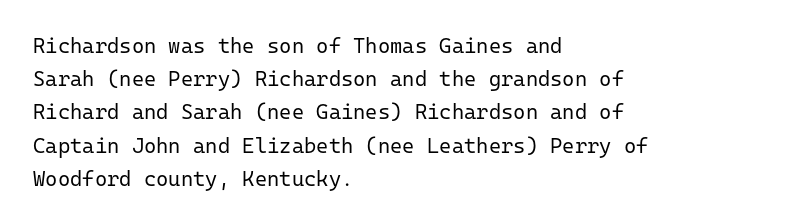
{"italic": "no", "bold": "no", "underline": "no", "align": "left", "line_spacing": "normal", "line_spacing_ratio": 1.58, "letter_spacing": "normal", "letter_spacing_em": 0.0, "glyph_px": 21}
